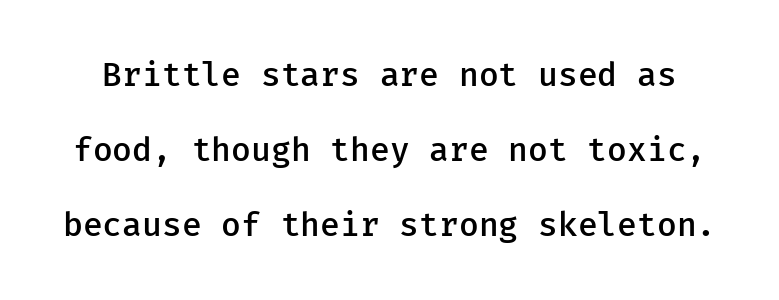
The image shows 33 px semibold sans-serif type, upright; set loose line spacing (2.27x), normal letter spacing, not underlined; low stroke contrast and a medium x-height.
